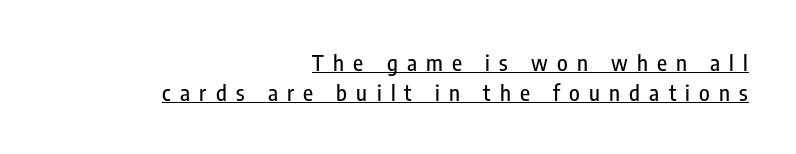
What stands out about the letter spacing? Its width — letters are far apart. Posture: upright roman. Reading down the block, your eye finds every line finishing at a fixed right position. Every word sits above its own underline.
